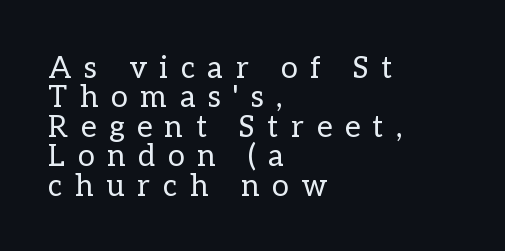
{"italic": "no", "bold": "no", "weight": "regular", "width": "normal", "stroke_contrast": "low", "x_height": "medium", "monospaced": "no", "underline": "no", "align": "left", "line_spacing": "tight", "line_spacing_ratio": 0.98, "letter_spacing": "wide", "letter_spacing_em": 0.43, "glyph_px": 30}
